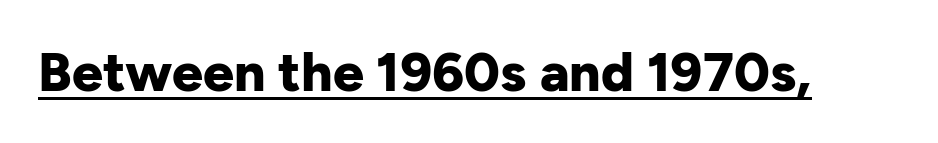
Q: Is the text bold? A: Yes.
Q: Is the text italic (slanted)? A: No, it is upright.
Q: Is the typeface a serif or a sans-serif typeface? A: Sans-serif.
Q: Is the text underlined? A: Yes.
Q: Is the spacing between letters normal or unusually wide? A: Normal.
Q: Width (condensed, normal, or wide)? A: Normal.
Q: Stroke contrast? A: Low.
Q: x-height? A: Medium.
Q: Monospaced? A: No.
